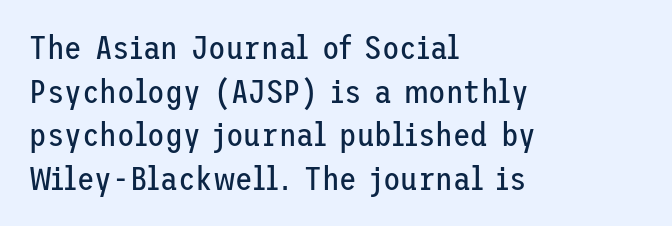
{"serif": "no", "italic": "no", "bold": "no", "weight": "regular", "width": "normal", "stroke_contrast": "low", "x_height": "medium", "underline": "no", "align": "left", "line_spacing": "normal", "line_spacing_ratio": 1.36, "letter_spacing": "normal", "letter_spacing_em": 0.0, "glyph_px": 32}
